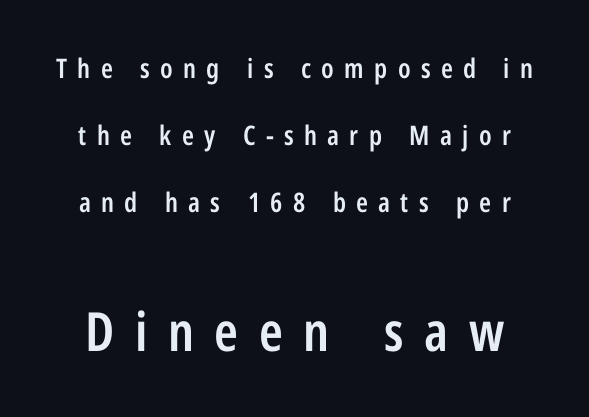
The image shows 54 px semibold, condensed sans-serif type, upright; set loose line spacing (2.48x), unusually wide letter spacing (+0.38 em), not underlined; the second (bottom) block is 2.0x larger; low stroke contrast and a medium x-height.
